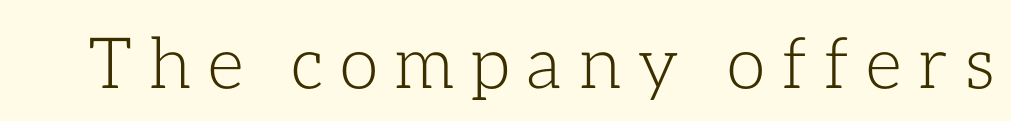
The image shows 71 px light type, upright; set unusually wide letter spacing (+0.22 em), not underlined; low stroke contrast and a medium x-height.
